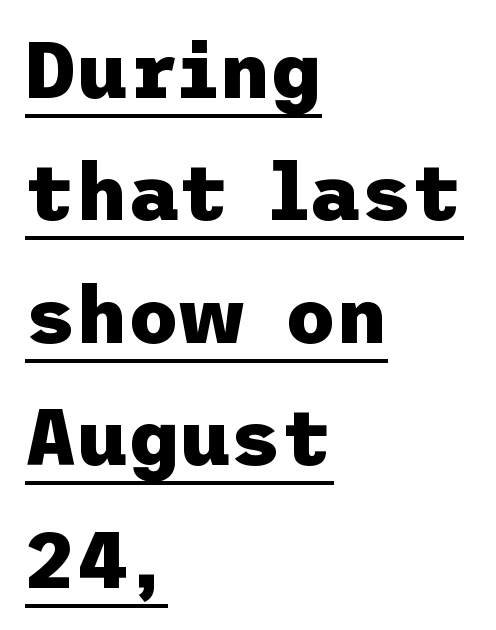
Does the type have serifs? No, each stem ends abruptly. In CSS terms this would be text-align: left. Does the weight exceed regular? Yes, all the way to bold. Line spacing here is normal. Observe the ordinary spacing: letters are neighbours, not strangers.
